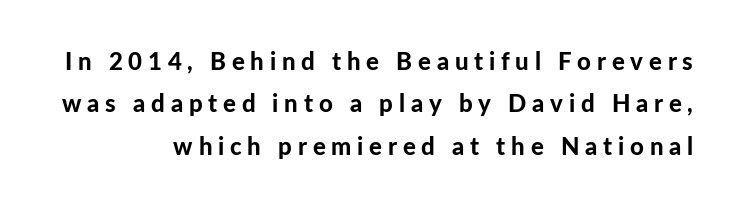
The gap between lines stays unmarked. Does extra space separate the letters? Yes, quite a lot of it. These lines are set flush right with a ragged left edge. Posture: straight, roman, zero tilt. Look at the stroke-to-counter ratio: heavy, a bold.
